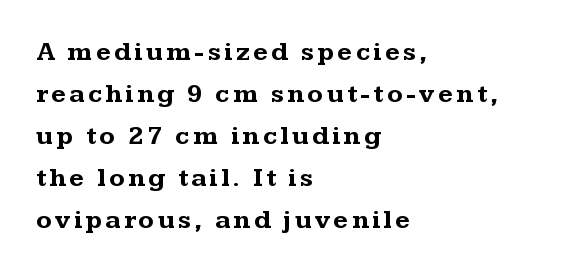
Q: Is the text bold? A: Yes.
Q: Is the text italic (slanted)? A: No, it is upright.
Q: Is the text underlined? A: No.
Q: How is the paragraph aligned? A: Left-aligned.
Q: Is the spacing between lines tight, normal or loose? A: Normal.
